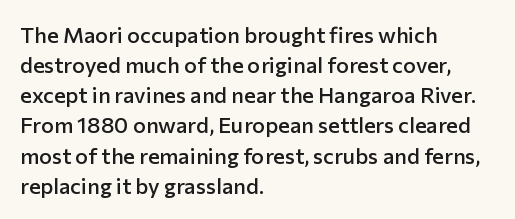
Q: Is the text bold? A: Semi-bold.
Q: Is the text italic (slanted)? A: No, it is upright.
Q: Is the text underlined? A: No.
Q: How is the paragraph aligned? A: Left-aligned.
Q: Is the spacing between letters normal or unusually wide? A: Normal.
Q: Is the spacing between lines tight, normal or loose? A: Normal.
